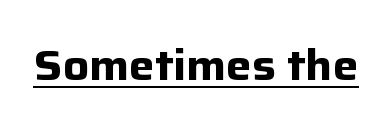
{"serif": "no", "italic": "no", "bold": "yes", "weight": "bold", "width": "normal", "stroke_contrast": "low", "x_height": "medium", "monospaced": "no", "underline": "yes", "letter_spacing": "normal", "letter_spacing_em": 0.0, "glyph_px": 43}
